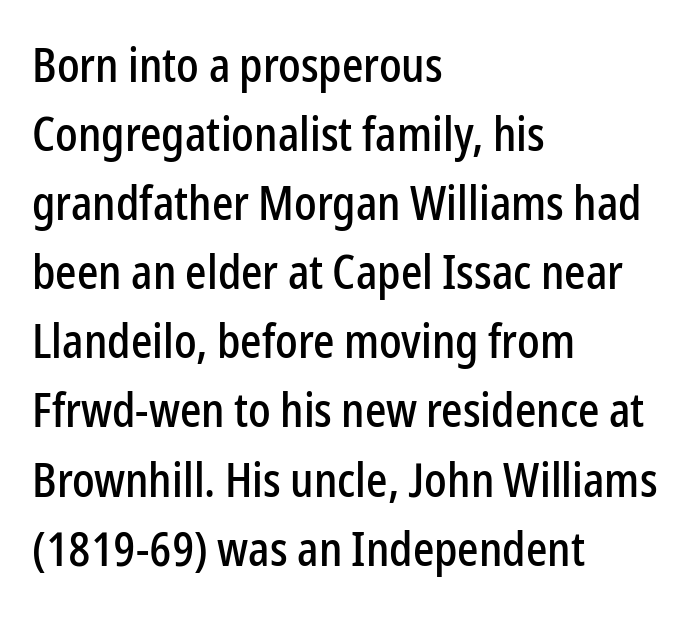
The image shows 47 px condensed sans-serif type, upright; set left-aligned, normal line spacing (1.47x), normal letter spacing, not underlined; low stroke contrast and a medium x-height.
